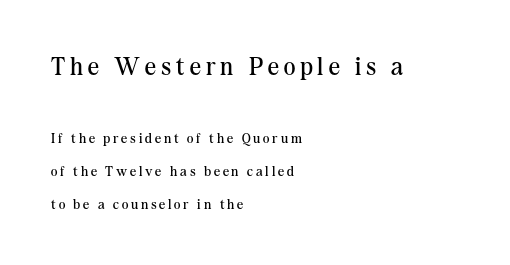
{"italic": "no", "bold": "no", "underline": "no", "align": "left", "line_spacing": "loose", "line_spacing_ratio": 2.34, "letter_spacing": "wide", "letter_spacing_em": 0.2, "larger_block": "first", "size_ratio": 1.79, "glyph_px": 25}
